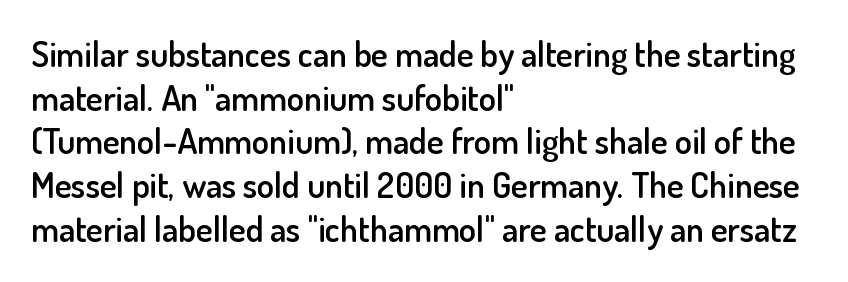
Q: Is the text bold? A: Semi-bold.
Q: Is the text italic (slanted)? A: No, it is upright.
Q: Is the typeface a serif or a sans-serif typeface? A: Sans-serif.
Q: Is the text underlined? A: No.
Q: How is the paragraph aligned? A: Left-aligned.
Q: Is the spacing between letters normal or unusually wide? A: Normal.
Q: Is the spacing between lines tight, normal or loose? A: Normal.
Q: Width (condensed, normal, or wide)? A: Normal.
Q: Stroke contrast? A: Low.
Q: x-height? A: Small.
Q: Monospaced? A: No.
